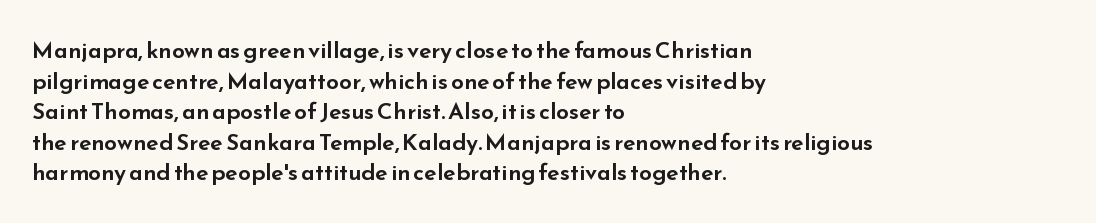
Q: Is the text italic (slanted)? A: No, it is upright.
Q: Is the text underlined? A: No.
Q: How is the paragraph aligned? A: Left-aligned.
Q: Is the spacing between letters normal or unusually wide? A: Normal.
Q: Is the spacing between lines tight, normal or loose? A: Normal.
